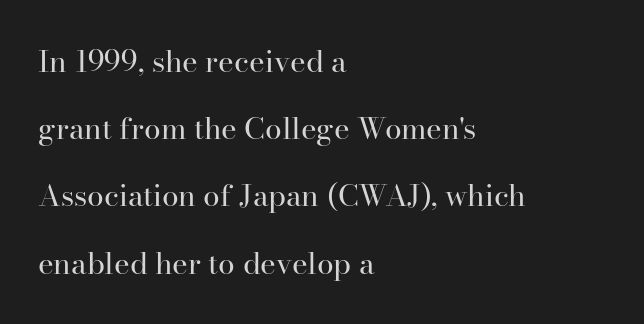
Q: Is the text bold? A: No.
Q: Is the text italic (slanted)? A: No, it is upright.
Q: Is the typeface a serif or a sans-serif typeface? A: Serif.
Q: Is the text underlined? A: No.
Q: How is the paragraph aligned? A: Left-aligned.
Q: Is the spacing between letters normal or unusually wide? A: Normal.
Q: Is the spacing between lines tight, normal or loose? A: Loose.
Q: Width (condensed, normal, or wide)? A: Normal.
Q: Stroke contrast? A: High.
Q: x-height? A: Small.
Q: Monospaced? A: No.
